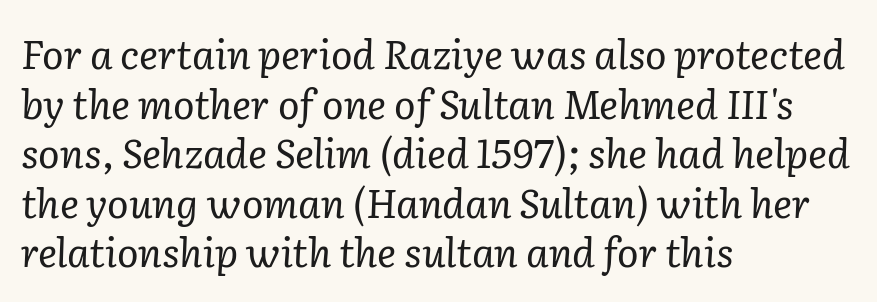
{"serif": "yes", "italic": "yes", "lean": "right", "slant_degrees": 2, "bold": "no", "weight": "regular", "width": "normal", "stroke_contrast": "low", "x_height": "medium", "monospaced": "no", "underline": "no", "align": "left", "line_spacing_ratio": 1.24, "letter_spacing": "normal", "letter_spacing_em": 0.0, "glyph_px": 40}
